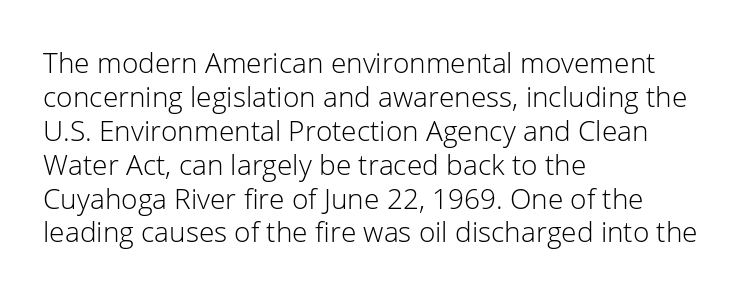
{"serif": "no", "italic": "no", "bold": "no", "weight": "light", "width": "normal", "stroke_contrast": "low", "x_height": "medium", "monospaced": "no", "underline": "no", "align": "left", "line_spacing_ratio": 1.21, "letter_spacing": "normal", "letter_spacing_em": 0.0, "glyph_px": 28}
